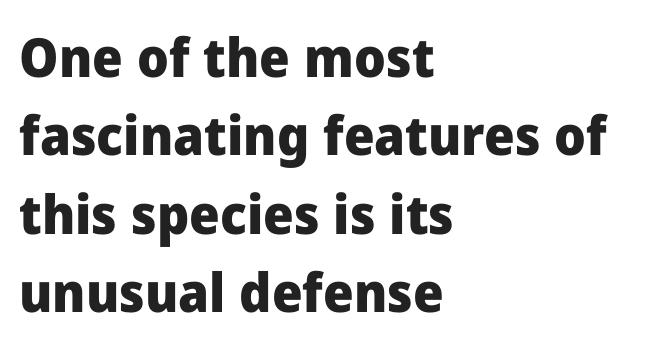
Q: Is the text bold? A: Yes.
Q: Is the text italic (slanted)? A: No, it is upright.
Q: Is the typeface a serif or a sans-serif typeface? A: Sans-serif.
Q: Is the text underlined? A: No.
Q: How is the paragraph aligned? A: Left-aligned.
Q: Is the spacing between letters normal or unusually wide? A: Normal.
Q: Is the spacing between lines tight, normal or loose? A: Normal.
Q: Width (condensed, normal, or wide)? A: Normal.
Q: Stroke contrast? A: Low.
Q: x-height? A: Medium.
Q: Monospaced? A: No.
